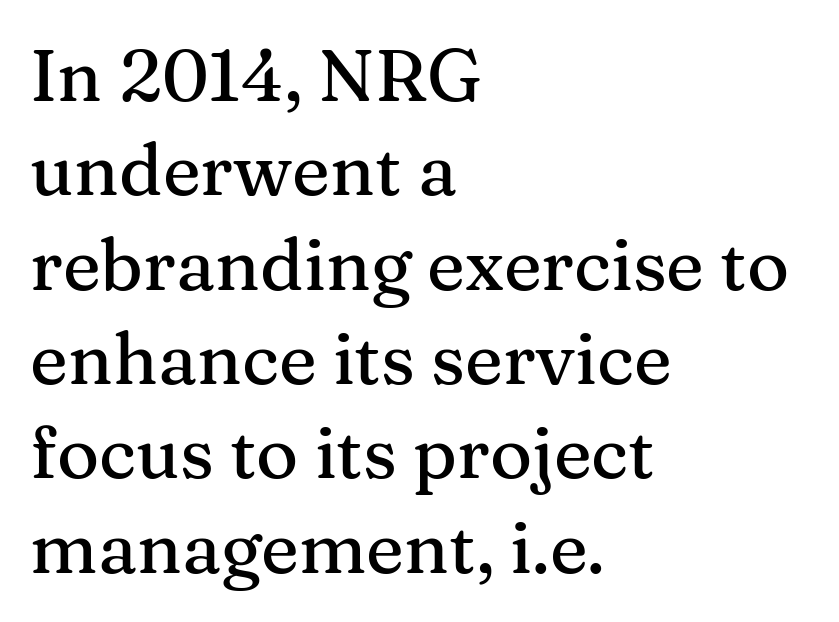
Q: Is the text italic (slanted)? A: No, it is upright.
Q: Is the typeface a serif or a sans-serif typeface? A: Serif.
Q: Is the text underlined? A: No.
Q: How is the paragraph aligned? A: Left-aligned.
Q: Is the spacing between letters normal or unusually wide? A: Normal.
Q: Is the spacing between lines tight, normal or loose? A: Normal.
Q: Width (condensed, normal, or wide)? A: Normal.
Q: Stroke contrast? A: Medium.
Q: x-height? A: Medium.
Q: Monospaced? A: No.
